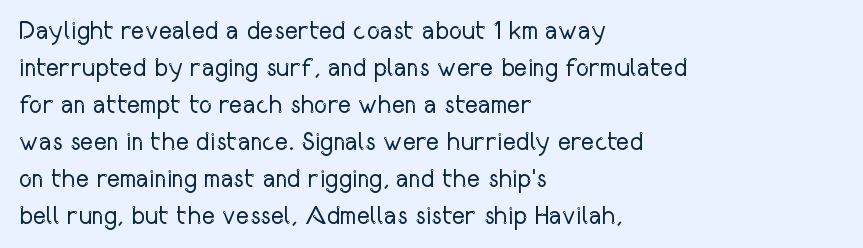
Q: Is the text bold? A: No.
Q: Is the text italic (slanted)? A: No, it is upright.
Q: Is the text underlined? A: No.
Q: How is the paragraph aligned? A: Left-aligned.
Q: Is the spacing between letters normal or unusually wide? A: Normal.
Q: Is the spacing between lines tight, normal or loose? A: Normal.
